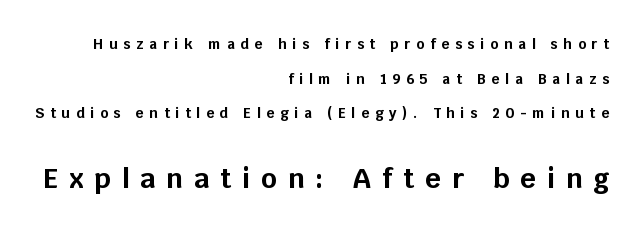
Q: Is the text bold? A: Yes.
Q: Is the text italic (slanted)? A: No, it is upright.
Q: Is the text underlined? A: No.
Q: How is the paragraph aligned? A: Right-aligned.
Q: Is the spacing between letters normal or unusually wide? A: Unusually wide.
Q: Is the spacing between lines tight, normal or loose? A: Loose.
Q: Which block of text is set in a larger size, the first (top) or the second (bottom)? A: The second (bottom) one.
